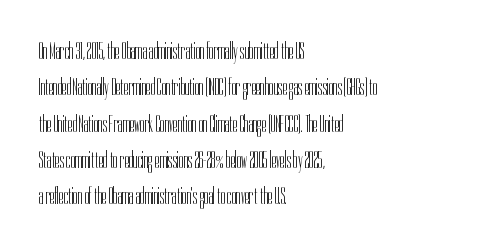
{"italic": "no", "bold": "no", "underline": "no", "align": "left", "line_spacing": "normal", "line_spacing_ratio": 1.58, "letter_spacing": "normal", "letter_spacing_em": 0.0, "glyph_px": 23}
